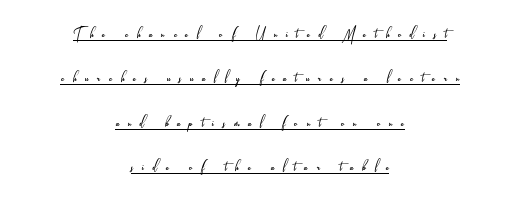
The setting favours the middle, as headings and verse often do. Students, observe the line beneath the letters — that is underlining. A quiet, ordinary-to-light weight characterises the typeface.
